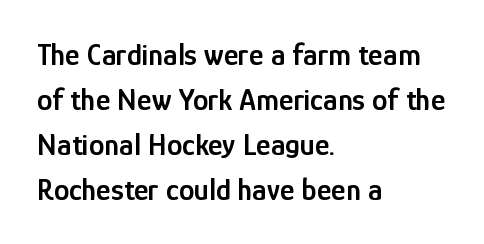
A typesetter would call this proportional, since set widths differ per character. The lettering stays uniformly vertical, giving the passage a roman look. Nobody touched the tracking dial on this one. Typographically, this falls in the sans-serif category.
